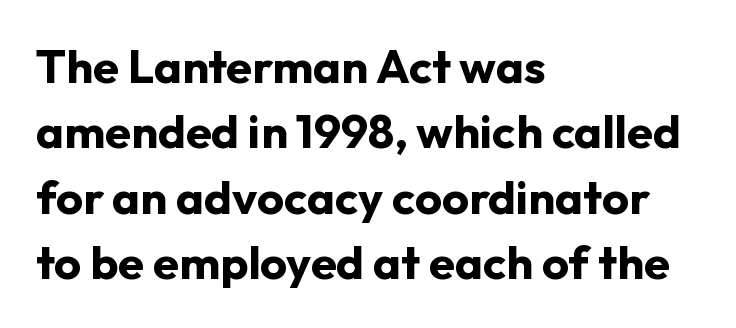
Q: Is the text bold? A: Yes.
Q: Is the text italic (slanted)? A: No, it is upright.
Q: Is the typeface a serif or a sans-serif typeface? A: Sans-serif.
Q: Is the text underlined? A: No.
Q: How is the paragraph aligned? A: Left-aligned.
Q: Is the spacing between letters normal or unusually wide? A: Normal.
Q: Is the spacing between lines tight, normal or loose? A: Normal.
Q: Width (condensed, normal, or wide)? A: Normal.
Q: Stroke contrast? A: Low.
Q: x-height? A: Medium.
Q: Monospaced? A: No.
